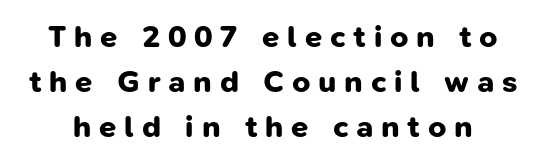
The image shows 31 px bold sans-serif type; set normal line spacing (1.45x), unusually wide letter spacing (+0.25 em), not underlined; low stroke contrast and a medium x-height.
